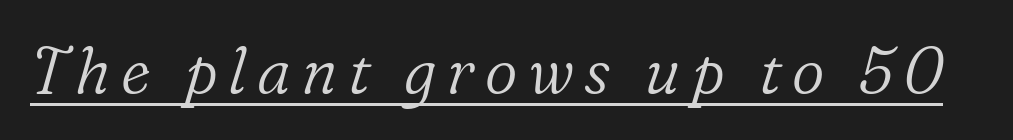
The image shows 64 px light serif type, italic (leaning right); set underlined; low stroke contrast and a medium x-height.
